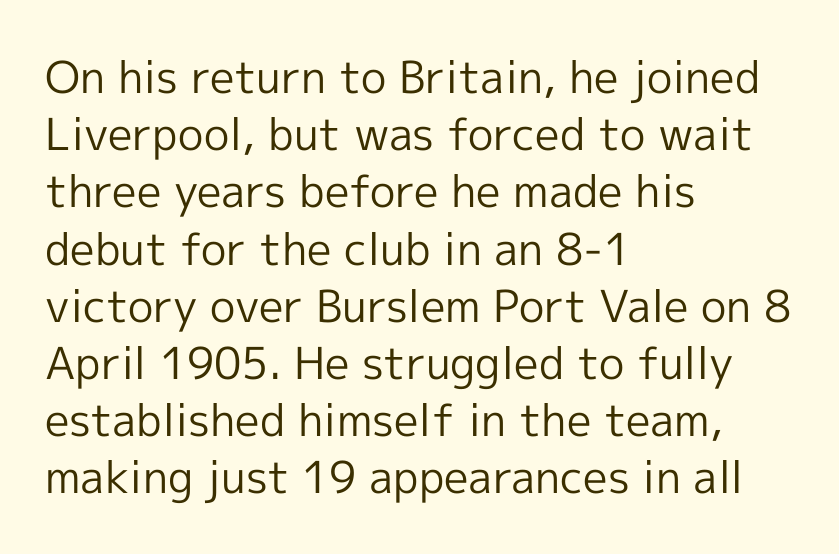
Rows of type keep a routine distance in the vertical direction. Italic? Not at all — the glyphs are vertical. The gaps between neighbouring characters are ordinary and unremarkable. The space directly below the letters is spotless. Unbolded letterforms with no extra heft.
